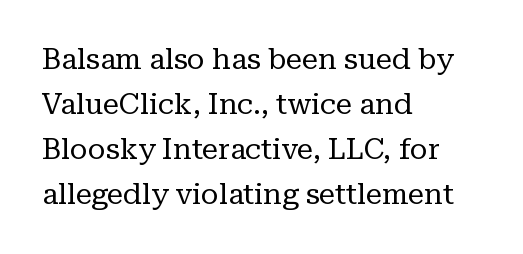
The image shows 29 px regular-weight serif type, upright; set left-aligned, normal line spacing (1.55x), normal letter spacing, not underlined; low stroke contrast and a medium x-height.
